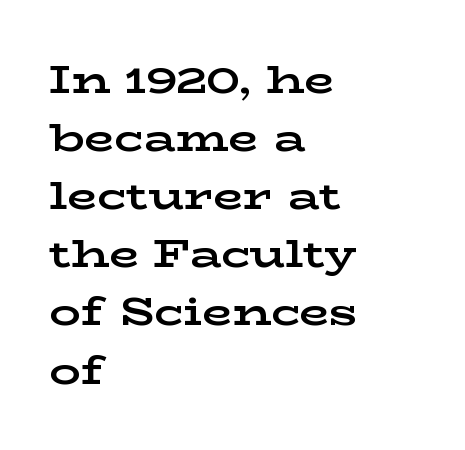
The image shows 39 px bold, wide serif type, upright; set left-aligned, normal line spacing (1.49x), normal letter spacing, not underlined; low stroke contrast and a medium x-height.
